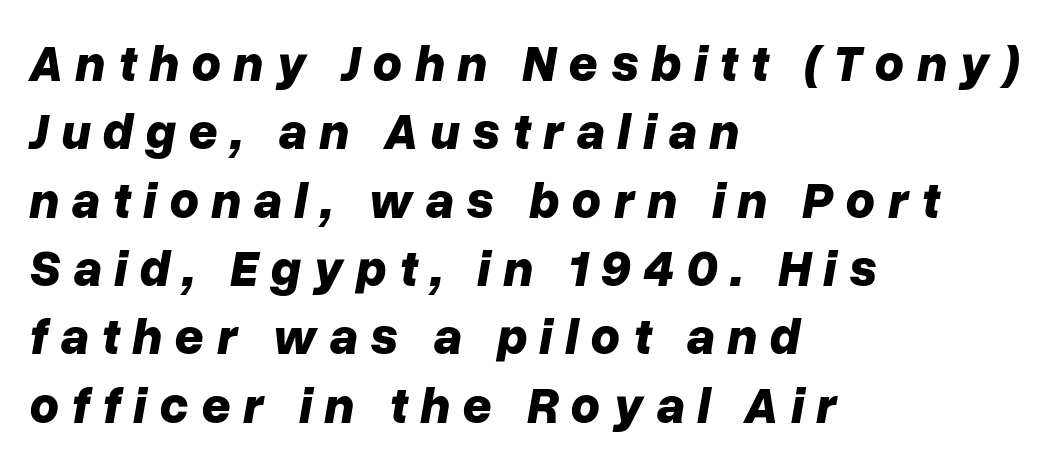
The image shows 51 px bold type, italic (leaning right); set left-aligned, normal line spacing (1.34x), unusually wide letter spacing (+0.24 em), not underlined; low stroke contrast and a medium x-height.
